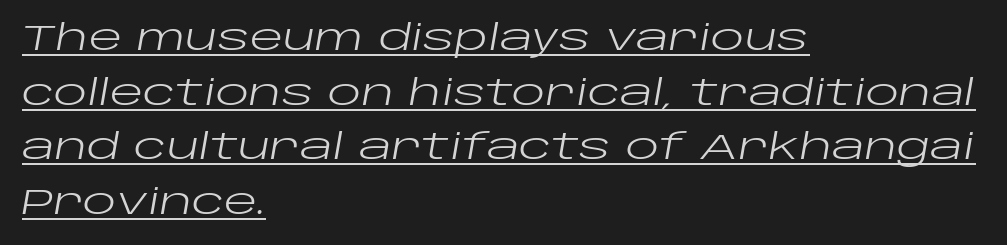
Q: Is the text bold? A: No.
Q: Is the text italic (slanted)? A: Yes, it leans right by about 10 degrees.
Q: Is the text underlined? A: Yes.
Q: How is the paragraph aligned? A: Left-aligned.
Q: Is the spacing between letters normal or unusually wide? A: Normal.
Q: Is the spacing between lines tight, normal or loose? A: Normal.
Q: Width (condensed, normal, or wide)? A: Wide.
Q: Stroke contrast? A: Low.
Q: x-height? A: Large.
Q: Monospaced? A: No.
